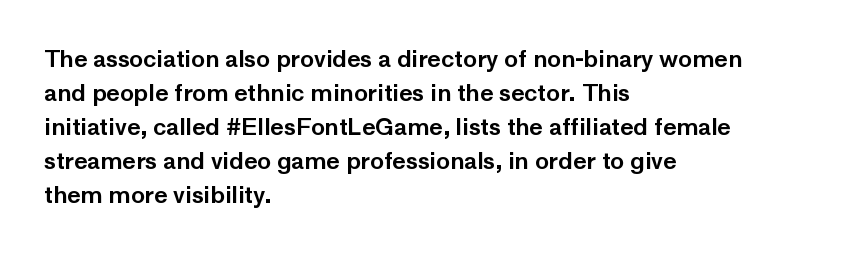
{"italic": "no", "underline": "no", "align": "left", "line_spacing": "normal", "line_spacing_ratio": 1.48, "letter_spacing": "normal", "letter_spacing_em": 0.0, "glyph_px": 23}
